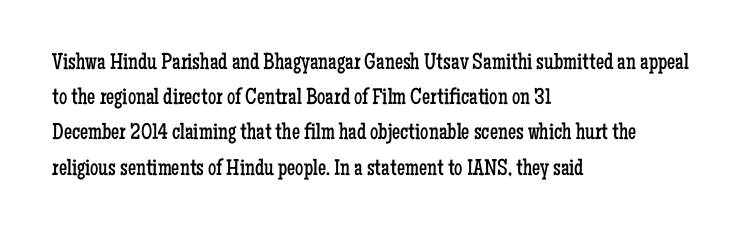
{"italic": "no", "bold": "no", "underline": "no", "align": "left", "line_spacing": "normal", "line_spacing_ratio": 1.53, "letter_spacing": "normal", "letter_spacing_em": 0.0, "glyph_px": 23}
